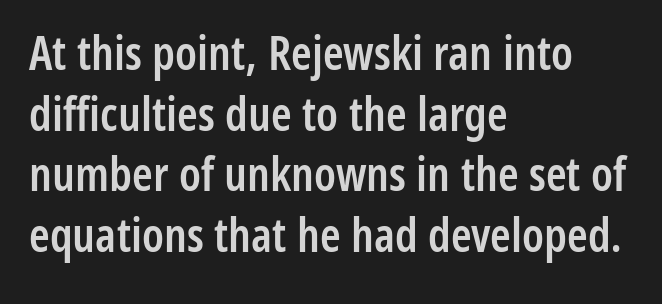
Q: Is the text bold? A: Semi-bold.
Q: Is the text italic (slanted)? A: No, it is upright.
Q: Is the typeface a serif or a sans-serif typeface? A: Sans-serif.
Q: Is the text underlined? A: No.
Q: How is the paragraph aligned? A: Left-aligned.
Q: Is the spacing between letters normal or unusually wide? A: Normal.
Q: Is the spacing between lines tight, normal or loose? A: Normal.
Q: Width (condensed, normal, or wide)? A: Condensed.
Q: Stroke contrast? A: Low.
Q: x-height? A: Medium.
Q: Monospaced? A: No.
